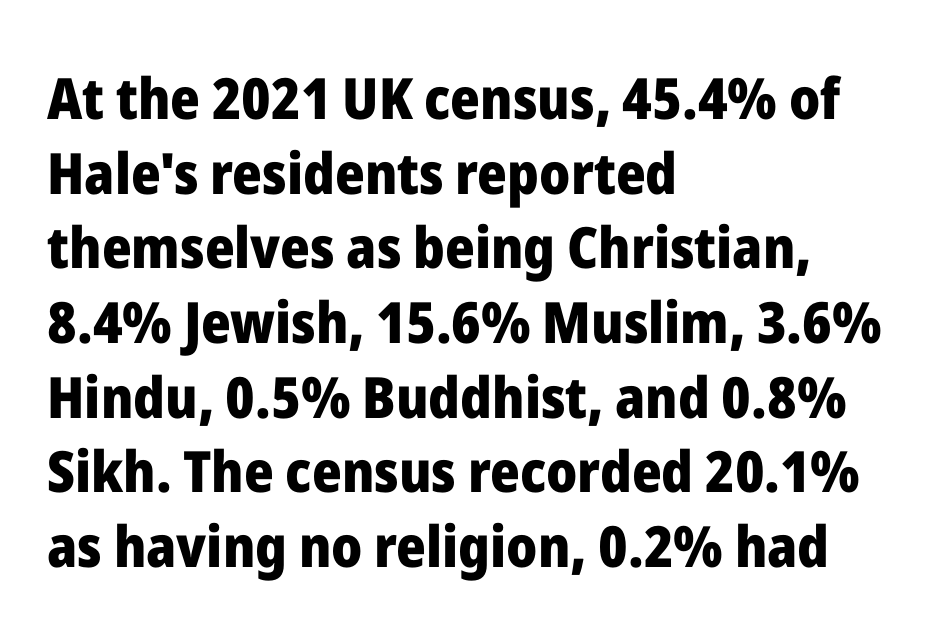
Spacing verdict: proportional, widths tailored to each character. Stroke terminals: plain, sans-serif. Standard letterfit; no display-style spreading of the glyphs. Line beginnings align vertically; line endings do not. Posture: straight, roman, zero tilt. Summary of vertical rhythm: regular, with standard interline spacing.
